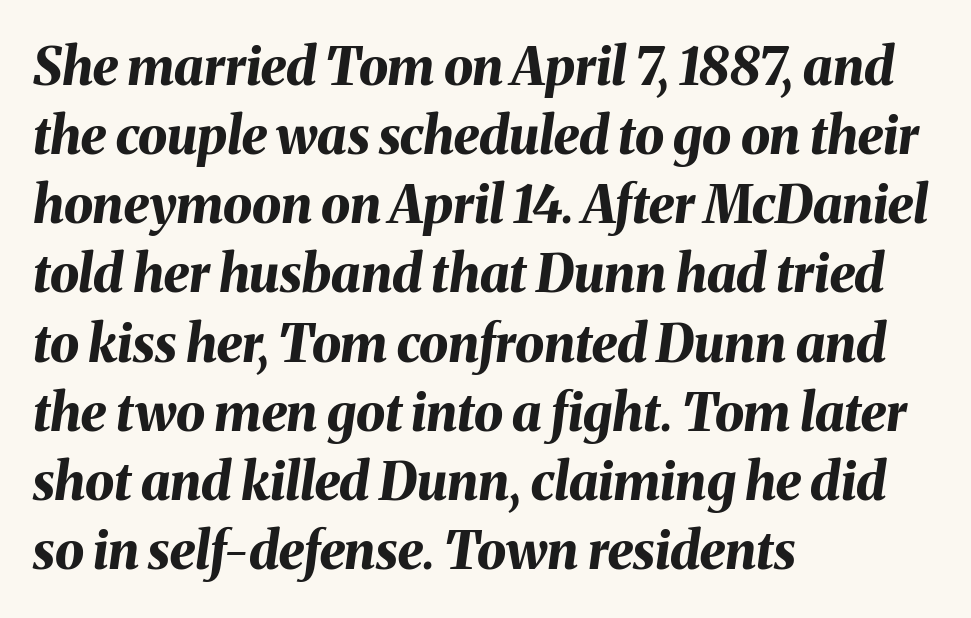
The image shows 52 px bold type, italic (leaning right); set left-aligned, normal line spacing (1.33x), normal letter spacing, not underlined; medium stroke contrast and a medium x-height.
